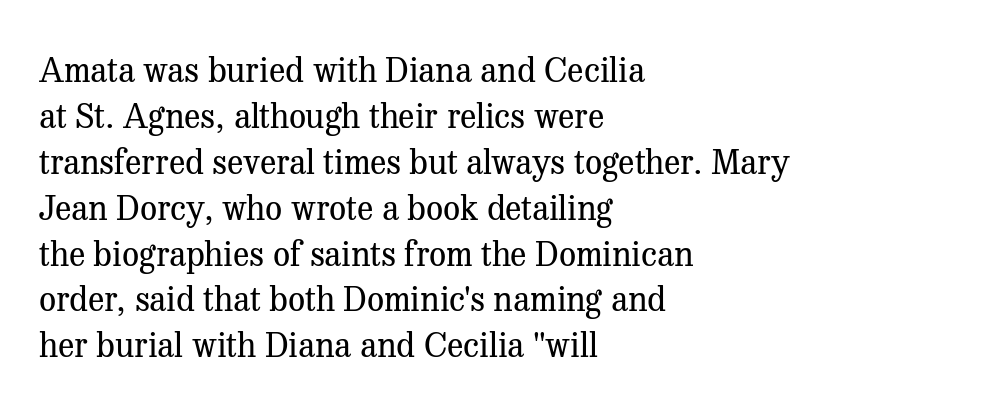
Q: Is the text bold? A: No.
Q: Is the text italic (slanted)? A: No, it is upright.
Q: Is the typeface a serif or a sans-serif typeface? A: Serif.
Q: Is the text underlined? A: No.
Q: How is the paragraph aligned? A: Left-aligned.
Q: Is the spacing between letters normal or unusually wide? A: Normal.
Q: Is the spacing between lines tight, normal or loose? A: Normal.
Q: Width (condensed, normal, or wide)? A: Normal.
Q: Stroke contrast? A: Medium.
Q: x-height? A: Medium.
Q: Monospaced? A: No.
